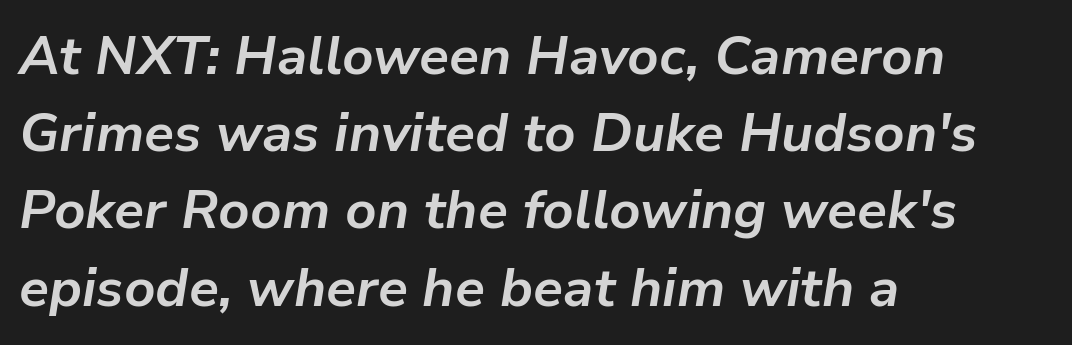
Q: Is the text bold? A: Yes.
Q: Is the text italic (slanted)? A: Yes, it leans right by about 9 degrees.
Q: Is the text underlined? A: No.
Q: How is the paragraph aligned? A: Left-aligned.
Q: Is the spacing between letters normal or unusually wide? A: Normal.
Q: Is the spacing between lines tight, normal or loose? A: Normal.
Q: Width (condensed, normal, or wide)? A: Normal.
Q: Stroke contrast? A: Low.
Q: x-height? A: Medium.
Q: Monospaced? A: No.
